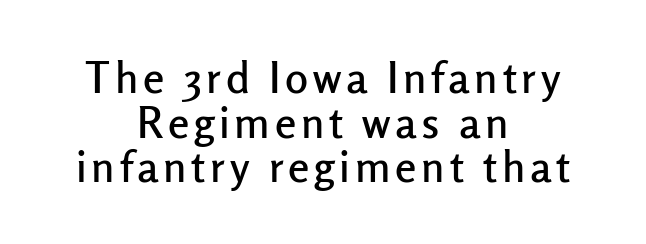
The image shows 43 px sans-serif type, upright; set centered, tight line spacing (1.04x), not underlined; low stroke contrast and a medium x-height.
